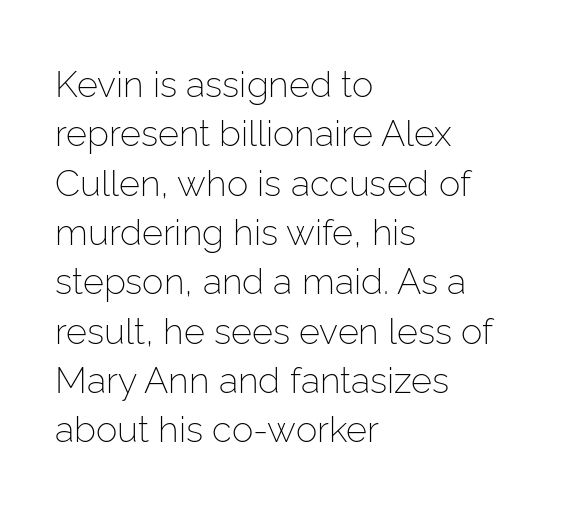
Q: Is the text bold? A: No.
Q: Is the text italic (slanted)? A: No, it is upright.
Q: Is the typeface a serif or a sans-serif typeface? A: Sans-serif.
Q: Is the text underlined? A: No.
Q: How is the paragraph aligned? A: Left-aligned.
Q: Is the spacing between letters normal or unusually wide? A: Normal.
Q: Is the spacing between lines tight, normal or loose? A: Normal.
Q: Width (condensed, normal, or wide)? A: Normal.
Q: Stroke contrast? A: Low.
Q: x-height? A: Medium.
Q: Monospaced? A: No.
